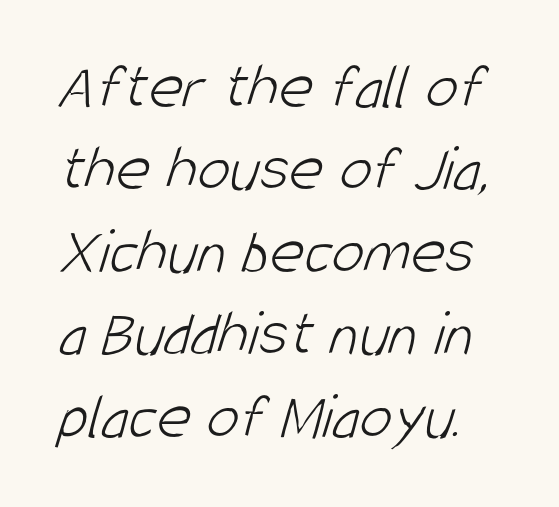
{"serif": "no", "bold": "no", "weight": "light", "width": "condensed", "stroke_contrast": "low", "x_height": "large", "monospaced": "no", "underline": "no", "align": "left", "line_spacing": "normal", "line_spacing_ratio": 1.25, "letter_spacing": "normal", "letter_spacing_em": 0.0, "glyph_px": 66}
